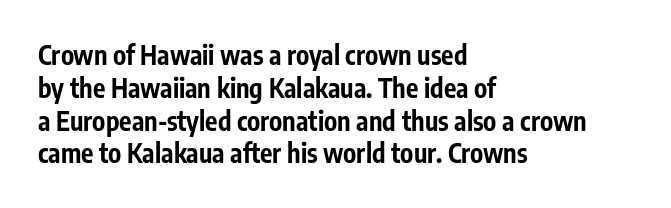
{"italic": "no", "bold": "yes", "underline": "no", "align": "left", "line_spacing": "normal", "line_spacing_ratio": 1.26, "letter_spacing": "normal", "letter_spacing_em": 0.0, "glyph_px": 26}
